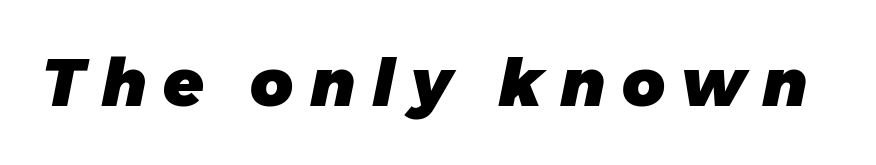
The image shows 66 px heavy type, italic (leaning right); set unusually wide letter spacing (+0.25 em), not underlined; low stroke contrast and a medium x-height.
